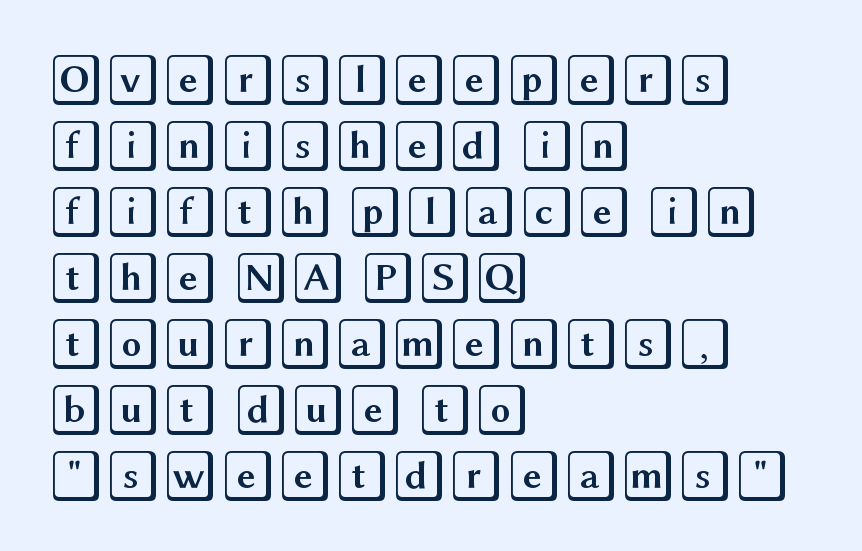
Default kerning and tracking; the words read as compact shapes. Designer's note — italics off, roman on. Each new line begins a customary step beneath the previous one. The space directly below the letters is spotless. Layout note: lines flush left.
